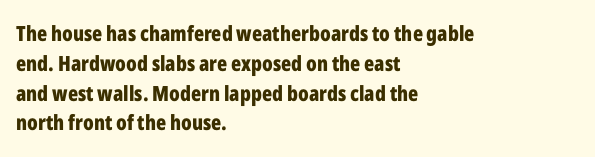
Q: Is the text bold? A: Yes.
Q: Is the text italic (slanted)? A: No, it is upright.
Q: Is the text underlined? A: No.
Q: How is the paragraph aligned? A: Left-aligned.
Q: Is the spacing between letters normal or unusually wide? A: Normal.
Q: Is the spacing between lines tight, normal or loose? A: Normal.
